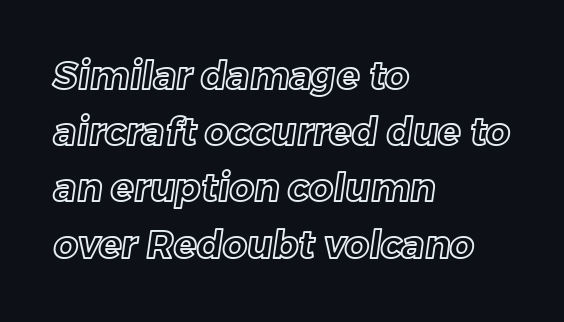
{"width": "normal", "x_height": "medium", "monospaced": "no", "underline": "no", "align": "left", "line_spacing": "normal", "line_spacing_ratio": 1.48, "letter_spacing": "normal", "letter_spacing_em": 0.0, "glyph_px": 38}
